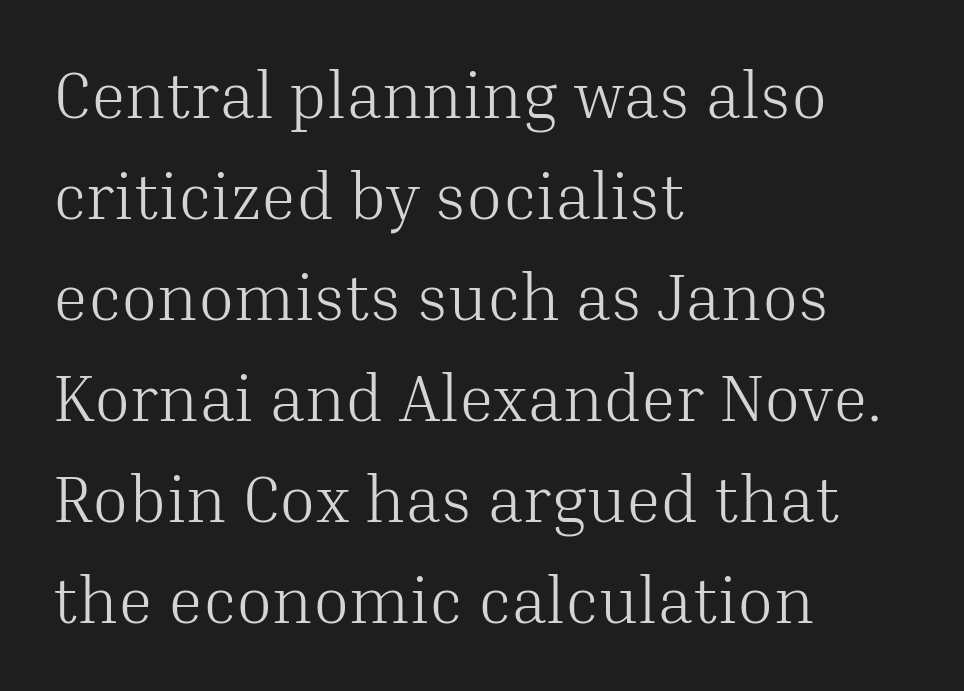
Q: Is the text bold? A: No.
Q: Is the text italic (slanted)? A: No, it is upright.
Q: Is the typeface a serif or a sans-serif typeface? A: Serif.
Q: Is the text underlined? A: No.
Q: How is the paragraph aligned? A: Left-aligned.
Q: Is the spacing between letters normal or unusually wide? A: Normal.
Q: Is the spacing between lines tight, normal or loose? A: Normal.
Q: Width (condensed, normal, or wide)? A: Normal.
Q: Stroke contrast? A: Medium.
Q: x-height? A: Medium.
Q: Monospaced? A: No.
